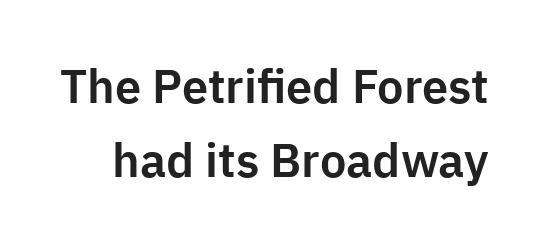
Q: Is the text italic (slanted)? A: No, it is upright.
Q: Is the typeface a serif or a sans-serif typeface? A: Sans-serif.
Q: Is the text underlined? A: No.
Q: Is the spacing between letters normal or unusually wide? A: Normal.
Q: Is the spacing between lines tight, normal or loose? A: Normal.
Q: Width (condensed, normal, or wide)? A: Normal.
Q: Stroke contrast? A: Low.
Q: x-height? A: Medium.
Q: Monospaced? A: No.
